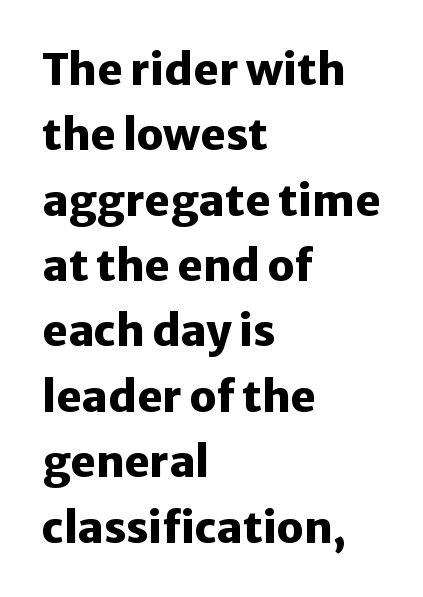
The image shows 43 px heavy sans-serif type, upright; set left-aligned, normal line spacing (1.52x), normal letter spacing, not underlined; low stroke contrast and a medium x-height.
